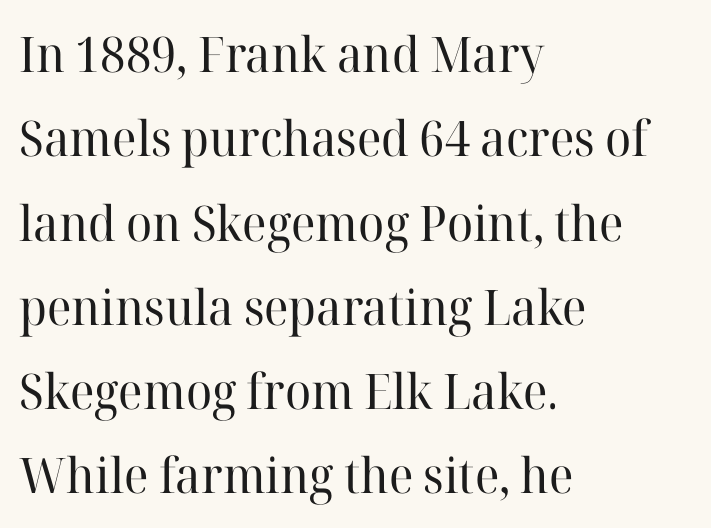
{"serif": "yes", "italic": "no", "bold": "no", "weight": "regular", "width": "normal", "stroke_contrast": "high", "x_height": "medium", "monospaced": "no", "underline": "no", "align": "left", "line_spacing_ratio": 1.72, "letter_spacing": "normal", "letter_spacing_em": 0.0, "glyph_px": 49}
